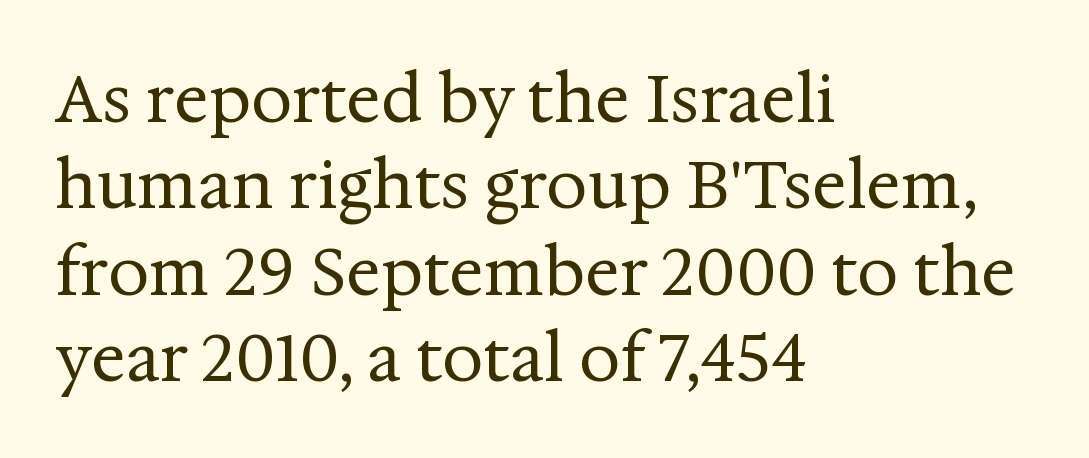
Q: Is the text bold? A: No.
Q: Is the text italic (slanted)? A: No, it is upright.
Q: Is the typeface a serif or a sans-serif typeface? A: Serif.
Q: Is the text underlined? A: No.
Q: How is the paragraph aligned? A: Left-aligned.
Q: Is the spacing between letters normal or unusually wide? A: Normal.
Q: Is the spacing between lines tight, normal or loose? A: Normal.
Q: Width (condensed, normal, or wide)? A: Normal.
Q: Stroke contrast? A: Medium.
Q: x-height? A: Medium.
Q: Monospaced? A: No.
